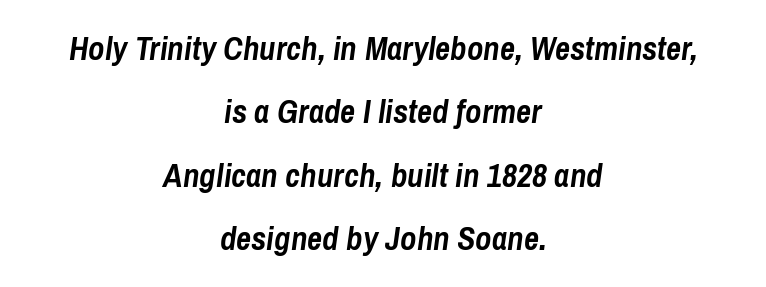
The passage shown stacks its lines with a broad gap. The lines in this sample share a center point and differ in where they start and stop. Stroke thickness is high; the sample reads as a true bold. Nothing unusual about the tracking: characters are spaced as the font intends.
